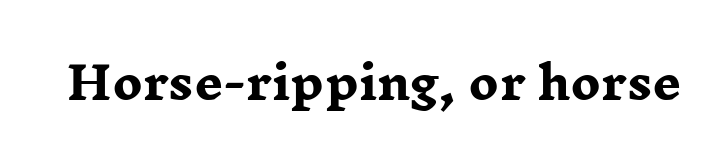
The face used here is proportionally spaced, like ordinary book or web type. Tracking here is standard; glyphs follow each other at the usual distance. Font category for this specimen: serif. A bare baseline throughout the passage. Students, this is bold: see how much ink each stroke carries. No italicization has been applied; the sample stays upright.
